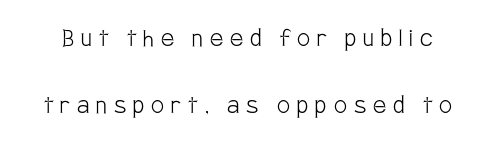
This rendering employs a face without finishing strokes, i.e., a sans-serif. Do the characters align in a grid? No, the font is proportional. A clean baseline with only descenders dipping below it. Characters follow at a spacing far wider than the type designer built in. Characters remain perfectly vertical along every line. Summary of vertical rhythm: relaxed, with wide interline spacing.
